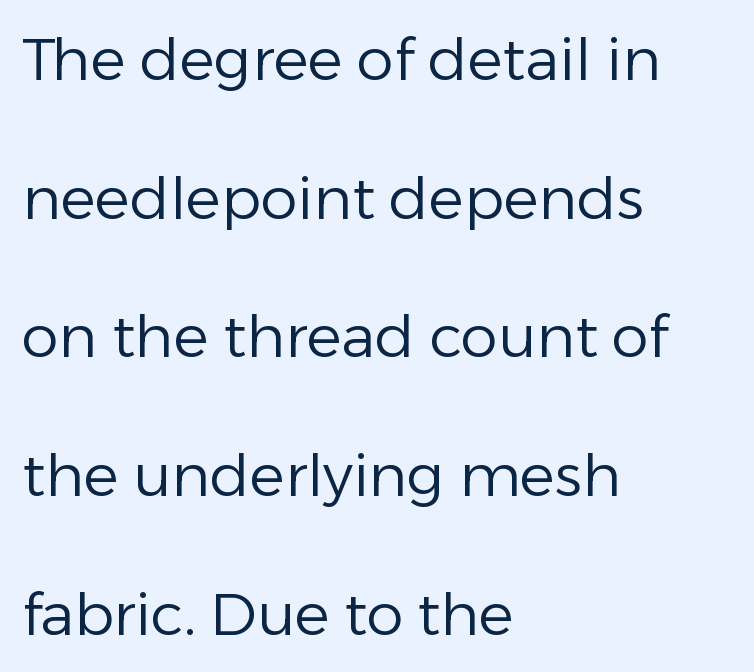
Characters remain perfectly vertical along every line. Stem width sits at or under what a default text font uses. The leading is generous, giving the passage an open texture. Which margin do the lines hug? The left one — the right edge is uneven.
